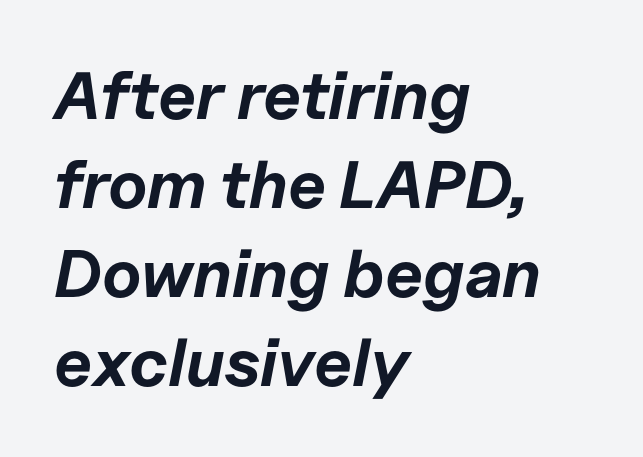
Q: Is the text bold? A: Yes.
Q: Is the text italic (slanted)? A: Yes, it leans right by about 11 degrees.
Q: Is the text underlined? A: No.
Q: How is the paragraph aligned? A: Left-aligned.
Q: Is the spacing between letters normal or unusually wide? A: Normal.
Q: Is the spacing between lines tight, normal or loose? A: Normal.
Q: Width (condensed, normal, or wide)? A: Normal.
Q: Stroke contrast? A: Low.
Q: x-height? A: Medium.
Q: Monospaced? A: No.
